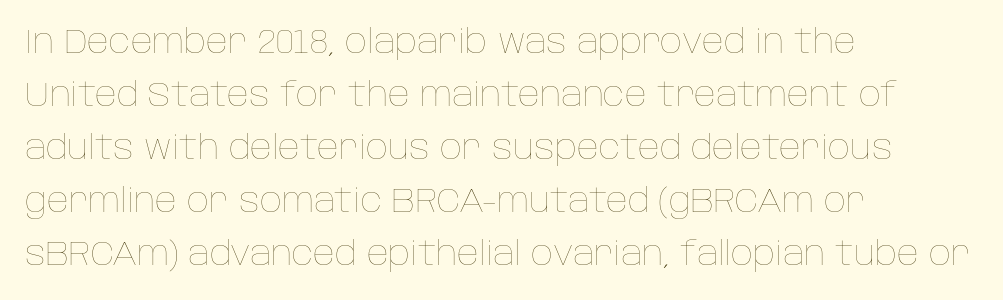
The image shows 34 px thin type, upright; set left-aligned, normal line spacing (1.56x), normal letter spacing, not underlined; low stroke contrast and a large x-height.
